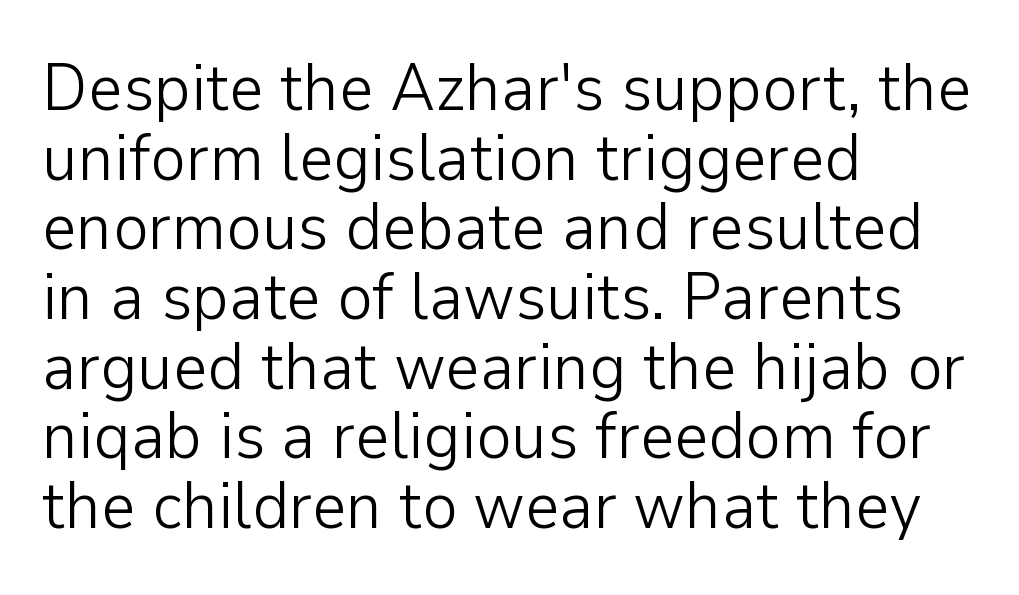
Honestly, the letter spacing is just normal — you wouldn't notice it. A classic flush-left, rag-right setting is used for this passage. Very little white space separates one row of letters from the next. Do the characters align in a grid? No, the font is proportional. Rule under the text: the space is simply empty.
